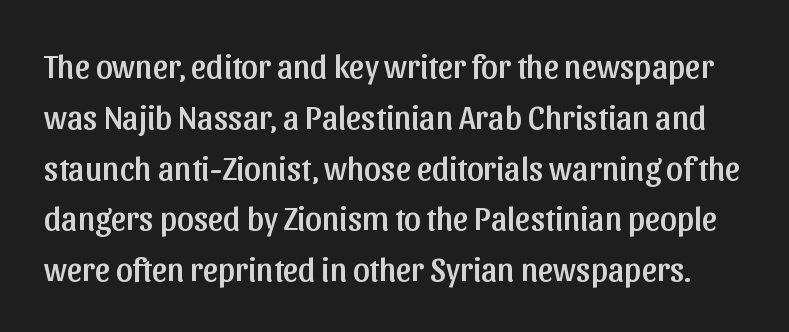
{"serif": "no", "italic": "no", "width": "normal", "stroke_contrast": "low", "x_height": "medium", "monospaced": "no", "underline": "no", "line_spacing": "normal", "line_spacing_ratio": 1.54, "letter_spacing": "normal", "letter_spacing_em": 0.0, "glyph_px": 33}
